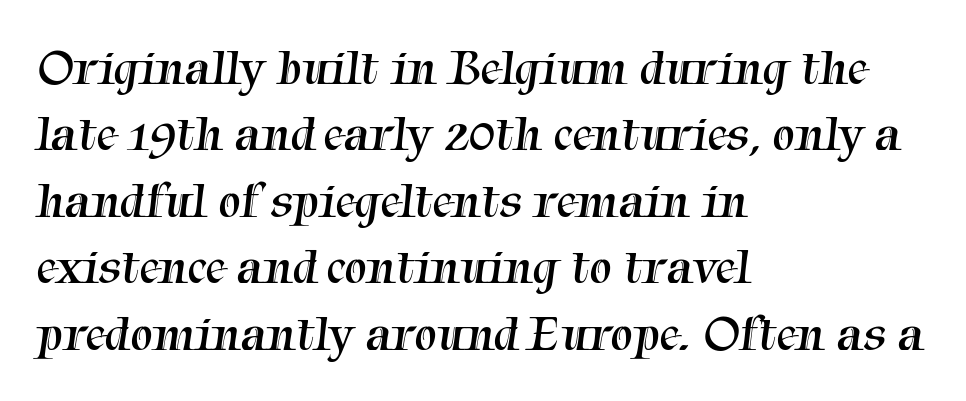
The image shows 50 px regular-weight serif type; set left-aligned, normal line spacing (1.33x), normal letter spacing, not underlined; medium stroke contrast and a medium x-height.
